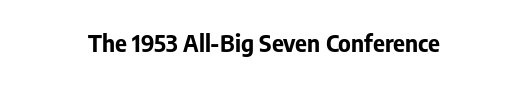
Default kerning and tracking; the words read as compact shapes. Short and long lines alike share a common midpoint. Summary of weight: heavy, a full bold. Notice how the stems are strictly vertical — no italics here. The string is rendered with underlining switched off.
